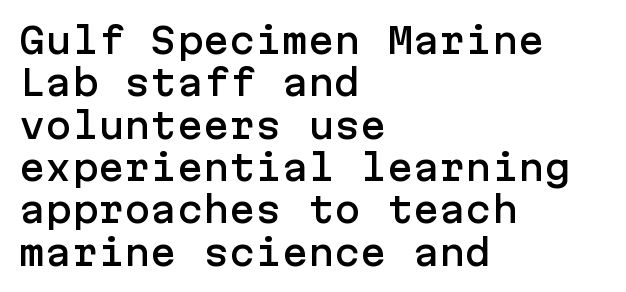
The image shows 35 px sans-serif type, upright; set left-aligned, line spacing 1.21x, normal letter spacing, not underlined; low stroke contrast and a medium x-height.
